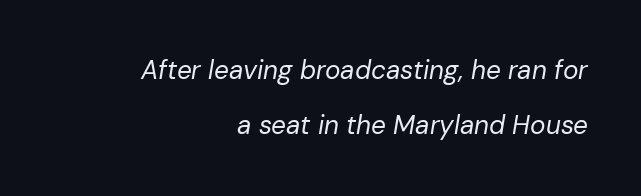
The image shows 26 px text type, italic (leaning right); set right-aligned, loose line spacing (2.1x), normal letter spacing, not underlined.
